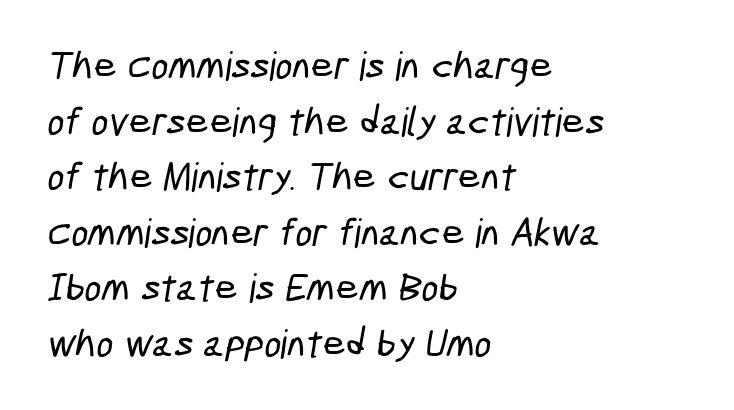
Q: Is the typeface a serif or a sans-serif typeface? A: Sans-serif.
Q: Is the text underlined? A: No.
Q: How is the paragraph aligned? A: Left-aligned.
Q: Is the spacing between letters normal or unusually wide? A: Normal.
Q: Is the spacing between lines tight, normal or loose? A: Normal.
Q: Width (condensed, normal, or wide)? A: Condensed.
Q: Stroke contrast? A: Low.
Q: x-height? A: Medium.
Q: Monospaced? A: No.
